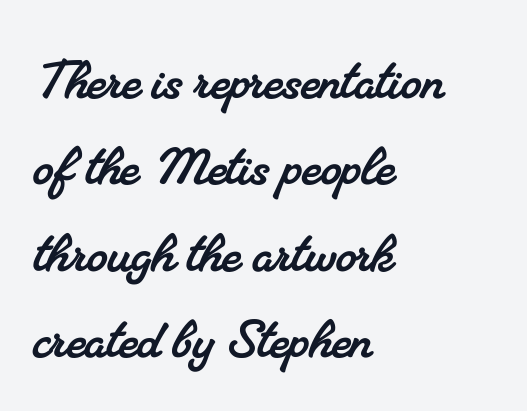
{"serif": "yes", "width": "normal", "stroke_contrast": "medium", "x_height": "small", "monospaced": "no", "underline": "no", "align": "left", "line_spacing": "normal", "line_spacing_ratio": 1.33, "letter_spacing": "normal", "letter_spacing_em": 0.0, "glyph_px": 65}
